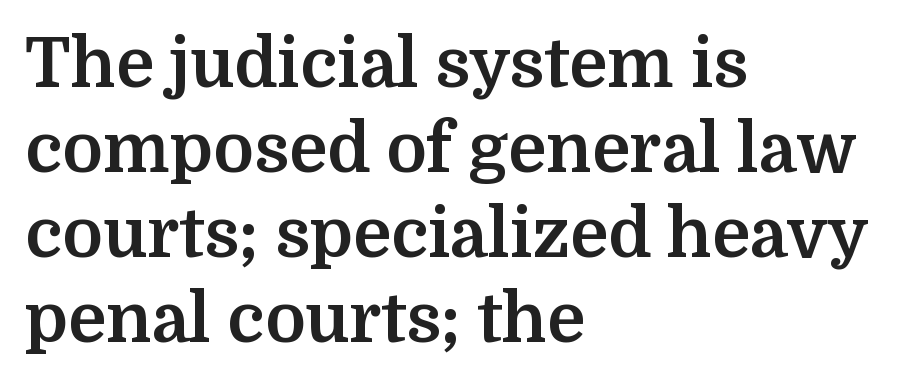
The words here are not underlined. The passage shown is typed in a proportional face where columns would drift. The horizontal fit of the characters is conventional and even. Quick note: not italic, upright. Notice how thick the strokes are: this is what a full bold looks like.
